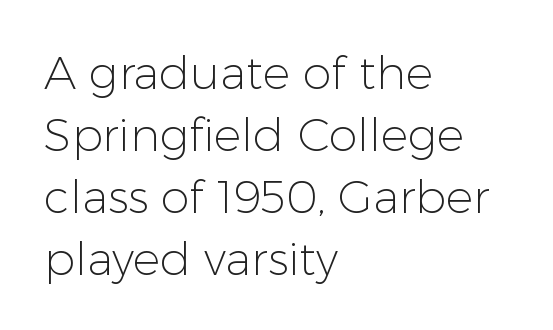
Q: Is the text bold? A: No.
Q: Is the text italic (slanted)? A: No, it is upright.
Q: Is the typeface a serif or a sans-serif typeface? A: Sans-serif.
Q: Is the text underlined? A: No.
Q: How is the paragraph aligned? A: Left-aligned.
Q: Is the spacing between letters normal or unusually wide? A: Normal.
Q: Is the spacing between lines tight, normal or loose? A: Normal.
Q: Width (condensed, normal, or wide)? A: Normal.
Q: Stroke contrast? A: Low.
Q: x-height? A: Medium.
Q: Monospaced? A: No.
